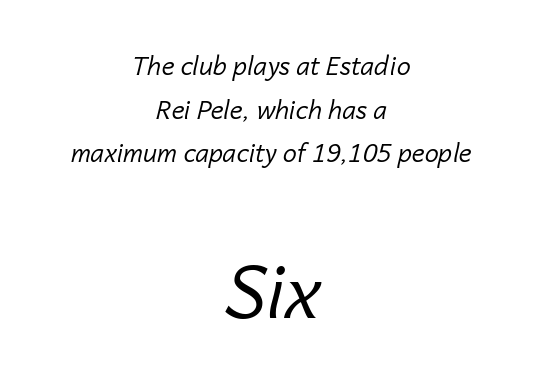
{"italic": "yes", "lean": "right", "slant_degrees": 14, "bold": "no", "weight": "regular", "width": "normal", "stroke_contrast": "low", "x_height": "medium", "monospaced": "no", "underline": "no", "align": "center", "line_spacing_ratio": 1.75, "letter_spacing": "normal", "letter_spacing_em": 0.0, "larger_block": "second", "size_ratio": 2.96, "glyph_px": 74}
